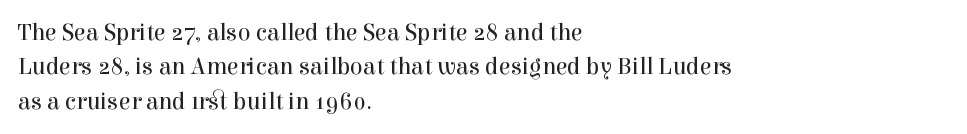
Vertical stems look standard width or narrower in stroke. Default kerning and tracking; the words read as compact shapes. These lines are set flush left with a ragged right edge. The baseline area is clear.
